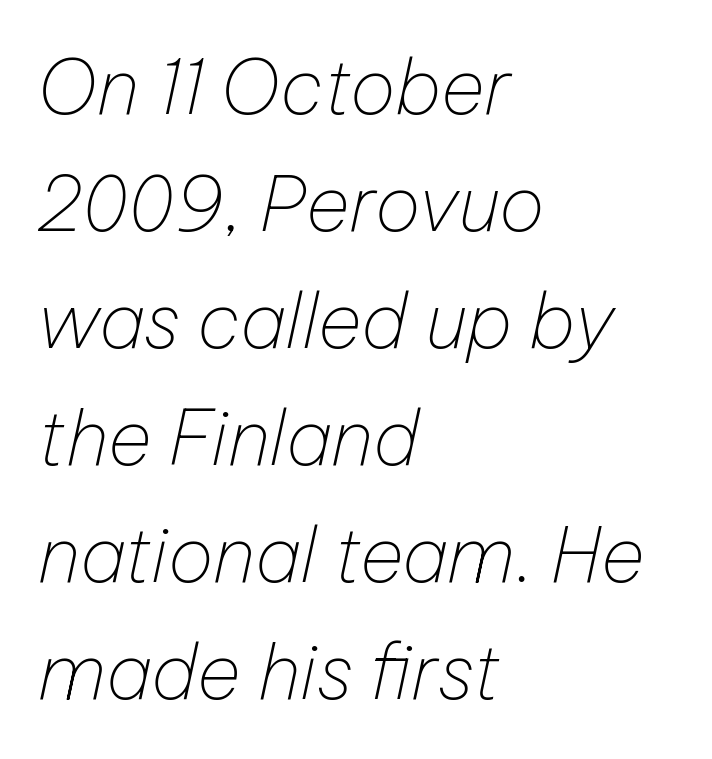
The rendering uses a moderate line-height, typical for paragraphs. Tall strokes in this sample are angled rather than plumb. Layout note: lines flush left. You could not count columns in this text — the font is proportionally spaced. These glyphs show unthickened strokes, regular width or finer. Compared with typical body copy, the letter spacing here is the same.
